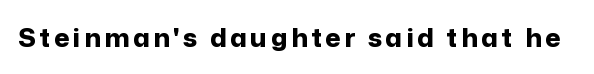
The image shows 26 px bold type, upright; set not underlined.
